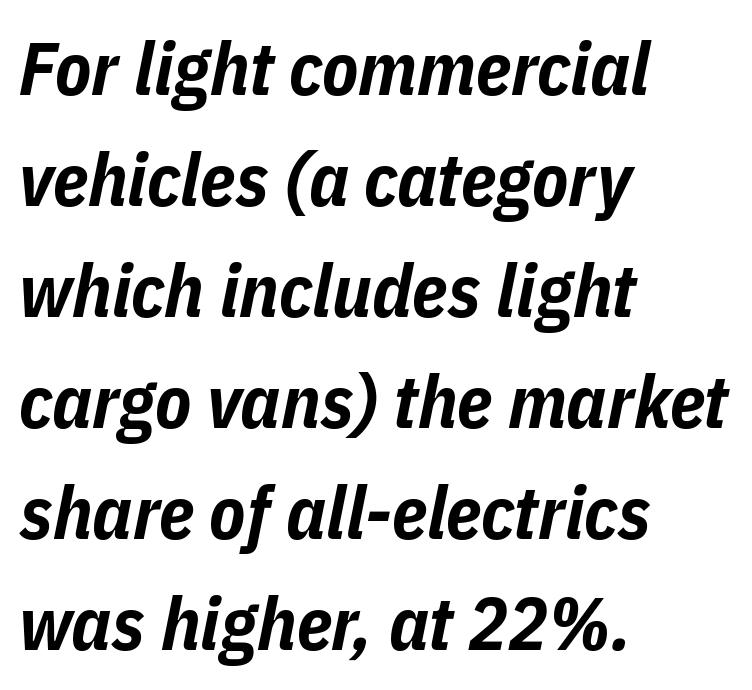
Q: Is the text bold? A: Yes.
Q: Is the text italic (slanted)? A: Yes, it leans right by about 11 degrees.
Q: Is the text underlined? A: No.
Q: How is the paragraph aligned? A: Left-aligned.
Q: Is the spacing between letters normal or unusually wide? A: Normal.
Q: Is the spacing between lines tight, normal or loose? A: Normal.
Q: Width (condensed, normal, or wide)? A: Condensed.
Q: Stroke contrast? A: Low.
Q: x-height? A: Medium.
Q: Monospaced? A: No.
